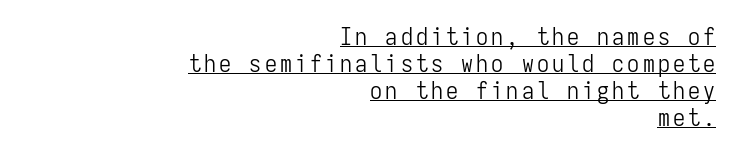
{"italic": "no", "bold": "no", "underline": "yes", "align": "right", "line_spacing": "tight", "line_spacing_ratio": 1.12, "glyph_px": 24}
